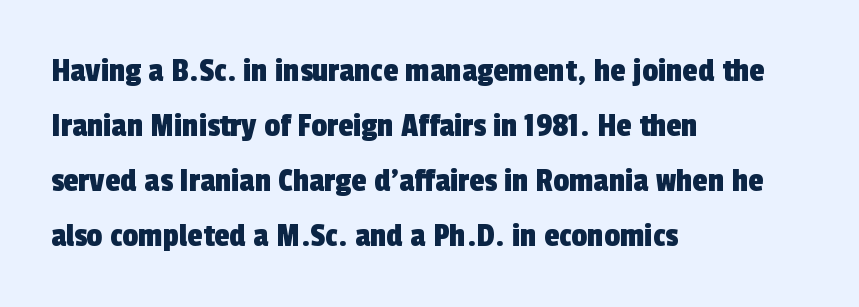
The gaps between neighbouring characters are ordinary and unremarkable. No word sits above an underline. Character widths vary here, with narrow letters taking less room than wide ones. Typographically, this falls in the sans-serif category. Leftover space on each line is placed entirely after the last word.
